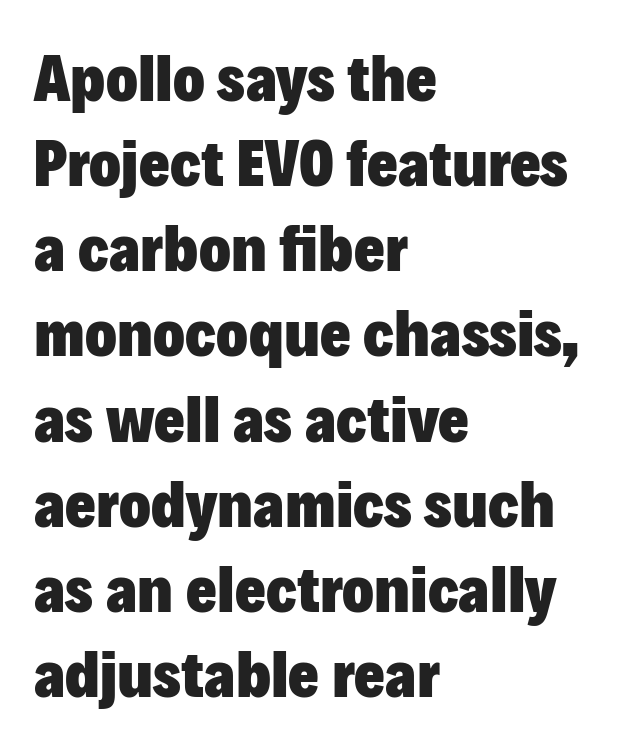
Each word holds together tightly as a unit, with standard inter-letter gaps. The font is running at its bold setting. Whoever set this chose a conventional vertical rhythm. Rendered with straight, roman letterforms.
